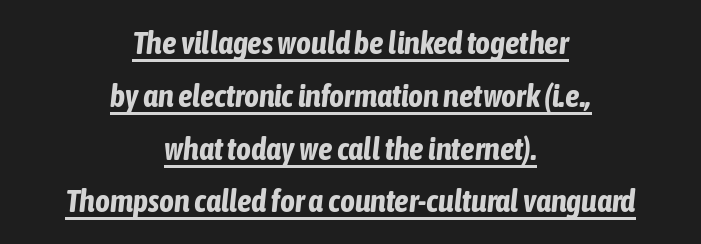
The image shows 32 px bold, condensed type, italic (leaning right); set centered, normal line spacing (1.65x), normal letter spacing, underlined; low stroke contrast and a medium x-height.
